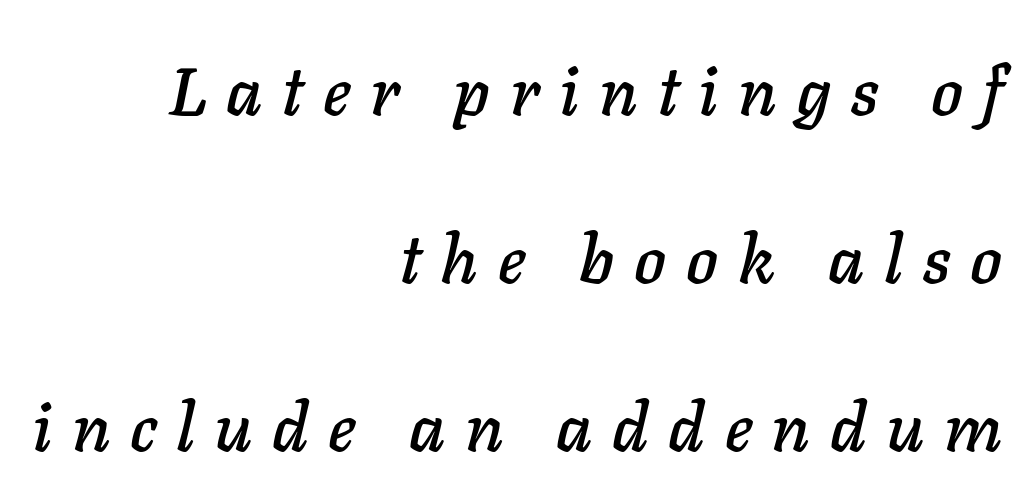
This is oblique type, the kind used for emphasis or titles. The letters are spread apart with noticeably loose tracking. Varying glyph widths throughout — classic text-font behaviour. The ragged edge is on the left, which tells us the setting is flush right.
